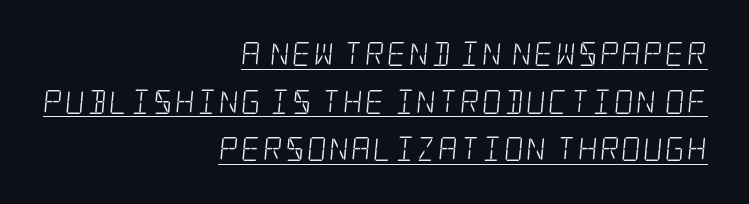
{"bold": "no", "underline": "yes", "align": "right", "line_spacing": "loose", "line_spacing_ratio": 1.98, "glyph_px": 24}
